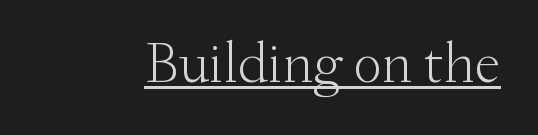
Q: Is the text bold? A: No.
Q: Is the text italic (slanted)? A: No, it is upright.
Q: Is the typeface a serif or a sans-serif typeface? A: Serif.
Q: Is the text underlined? A: Yes.
Q: Is the spacing between letters normal or unusually wide? A: Normal.
Q: Width (condensed, normal, or wide)? A: Normal.
Q: Stroke contrast? A: Medium.
Q: x-height? A: Small.
Q: Monospaced? A: No.
